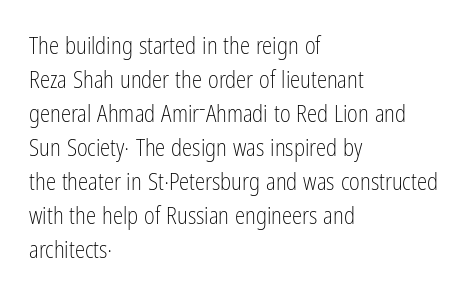
The image shows 23 px text type, upright; set left-aligned, normal line spacing (1.48x), normal letter spacing, not underlined.
